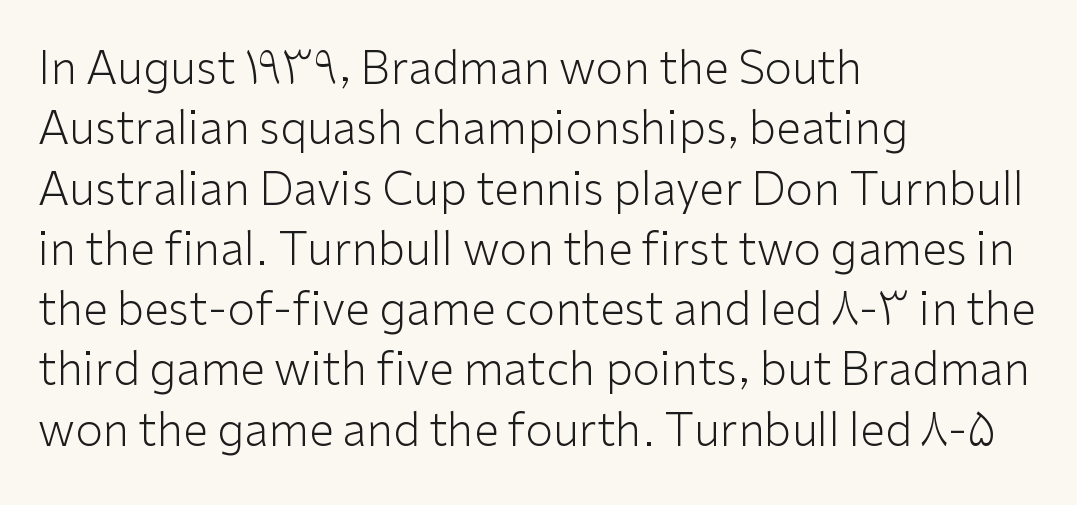
Q: Is the text bold? A: No.
Q: Is the text italic (slanted)? A: No, it is upright.
Q: Is the typeface a serif or a sans-serif typeface? A: Sans-serif.
Q: Is the text underlined? A: No.
Q: How is the paragraph aligned? A: Left-aligned.
Q: Is the spacing between letters normal or unusually wide? A: Normal.
Q: Is the spacing between lines tight, normal or loose? A: Normal.
Q: Width (condensed, normal, or wide)? A: Normal.
Q: Stroke contrast? A: Low.
Q: x-height? A: Medium.
Q: Monospaced? A: No.
